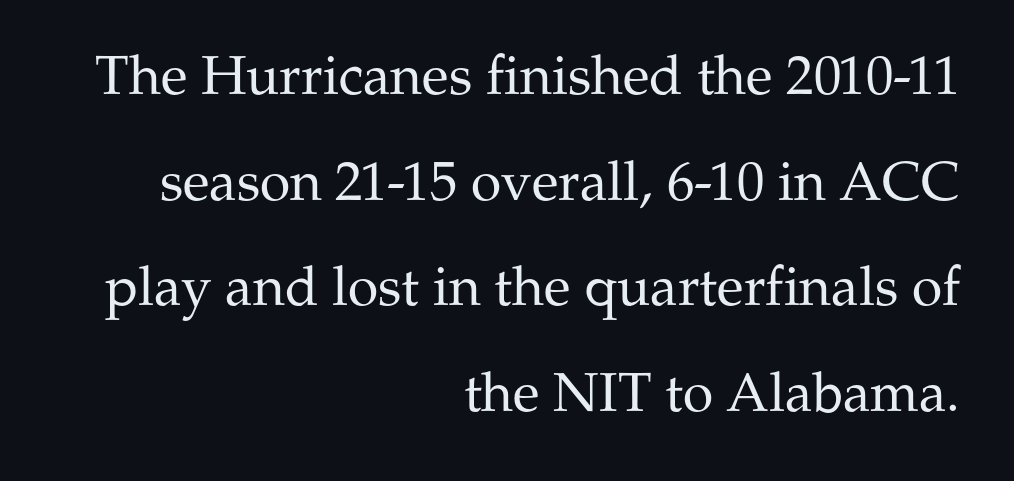
Q: Is the text bold? A: No.
Q: Is the text italic (slanted)? A: No, it is upright.
Q: Is the typeface a serif or a sans-serif typeface? A: Serif.
Q: Is the text underlined? A: No.
Q: How is the paragraph aligned? A: Right-aligned.
Q: Is the spacing between letters normal or unusually wide? A: Normal.
Q: Is the spacing between lines tight, normal or loose? A: Loose.
Q: Width (condensed, normal, or wide)? A: Normal.
Q: Stroke contrast? A: Medium.
Q: x-height? A: Medium.
Q: Monospaced? A: No.
